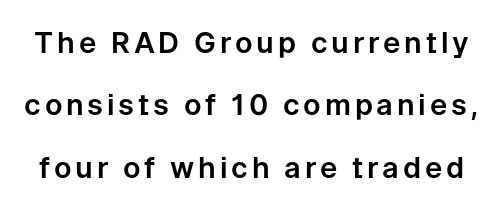
{"serif": "no", "italic": "no", "width": "normal", "stroke_contrast": "low", "x_height": "medium", "monospaced": "no", "underline": "no", "line_spacing": "loose", "line_spacing_ratio": 2.15, "glyph_px": 29}
